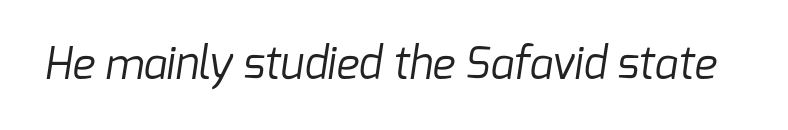
{"serif": "no", "bold": "no", "weight": "regular", "width": "normal", "stroke_contrast": "low", "x_height": "medium", "monospaced": "no", "underline": "no", "letter_spacing": "normal", "letter_spacing_em": 0.0, "glyph_px": 43}
